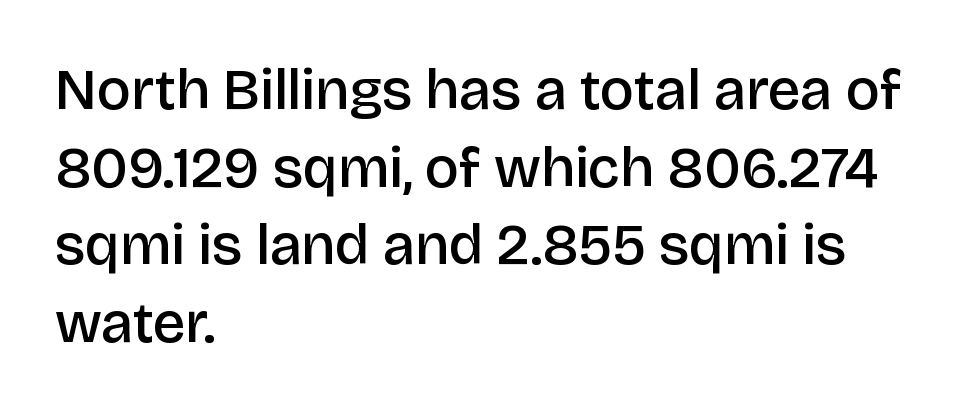
{"serif": "no", "italic": "no", "bold": "semi", "weight": "semibold", "width": "normal", "stroke_contrast": "low", "x_height": "large", "monospaced": "no", "underline": "no", "align": "left", "line_spacing": "normal", "line_spacing_ratio": 1.34, "letter_spacing": "normal", "letter_spacing_em": 0.0, "glyph_px": 58}
